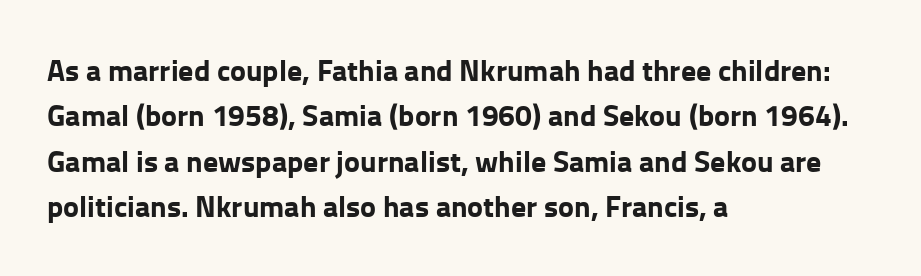
The image shows 30 px bold sans-serif type, upright; set left-aligned, normal line spacing (1.51x), normal letter spacing, not underlined; low stroke contrast and a medium x-height.
